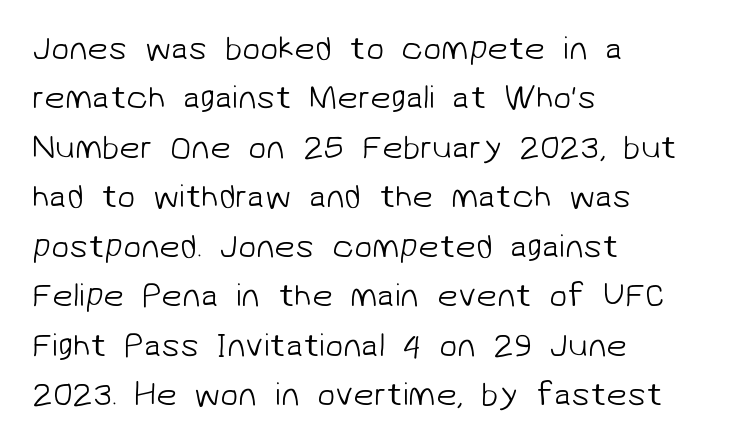
{"serif": "no", "bold": "no", "weight": "light", "width": "normal", "stroke_contrast": "low", "x_height": "medium", "monospaced": "no", "underline": "no", "align": "left", "line_spacing": "normal", "line_spacing_ratio": 1.5, "letter_spacing": "normal", "letter_spacing_em": 0.0, "glyph_px": 33}
